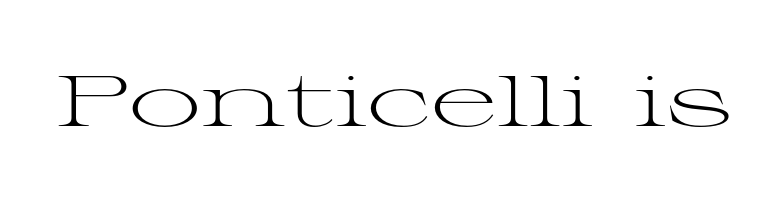
The image shows 72 px light, wide serif type, upright; set normal letter spacing, not underlined; medium stroke contrast and a medium x-height.
